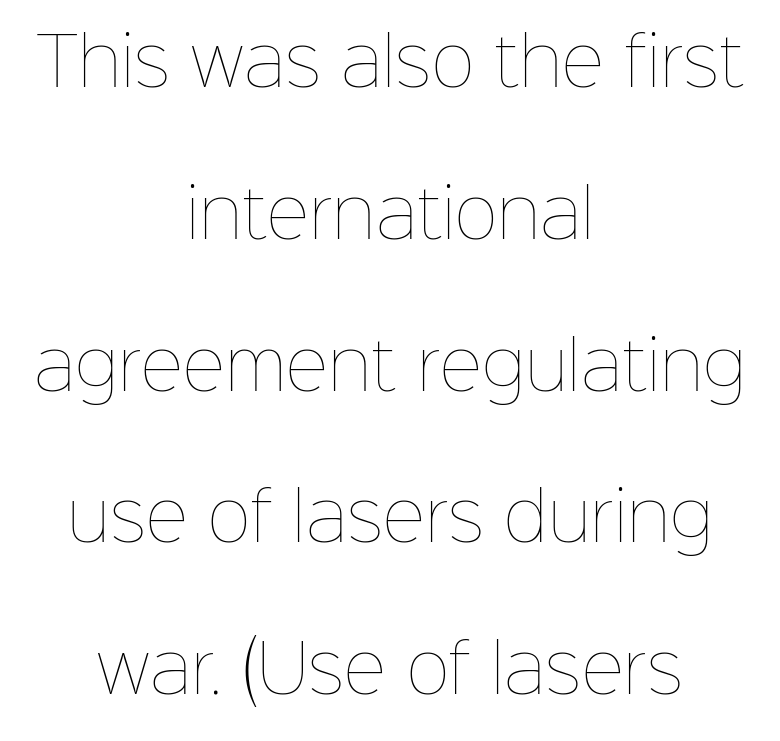
The image shows 66 px thin type, upright; set centered, loose line spacing (2.3x), normal letter spacing, not underlined; low stroke contrast and a medium x-height.
